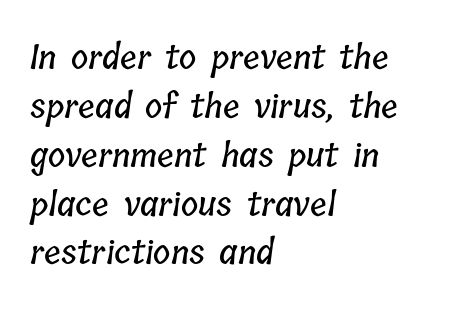
Students, note that the glyphs here touch the page at normal intervals. Each letter keeps its own natural width here, so spacing adapts to shape. In CSS terms this would be text-align: left. A typesetter would call this leading conventional body-copy spacing.
